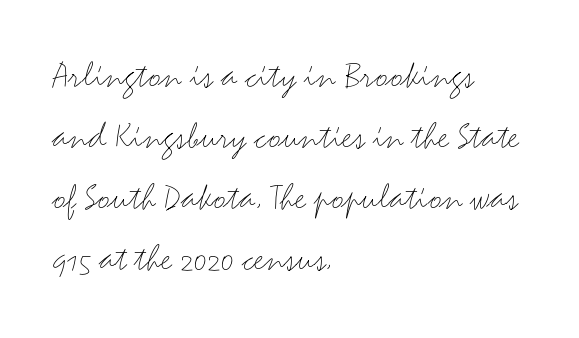
{"serif": "no", "bold": "no", "weight": "light", "width": "wide", "stroke_contrast": "medium", "x_height": "small", "monospaced": "no", "underline": "no", "align": "left", "line_spacing": "normal", "line_spacing_ratio": 1.56, "letter_spacing": "normal", "letter_spacing_em": 0.0, "glyph_px": 39}
